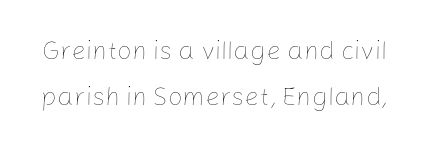
Q: Is the text bold? A: No.
Q: Is the text italic (slanted)? A: No, it is upright.
Q: Is the text underlined? A: No.
Q: Is the spacing between letters normal or unusually wide? A: Normal.
